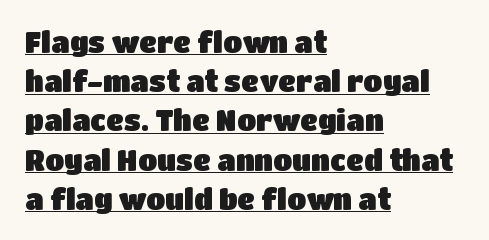
It's the straight-up-and-down kind of type. Do the characters align in a grid? No, the font is proportional. Regarding leading, the lines here are spaced in the standard way. Horizontally, the lines are justified to the leading edge only. Characters follow at the spacing the type designer built in. Caption: lettering with a line underneath.
